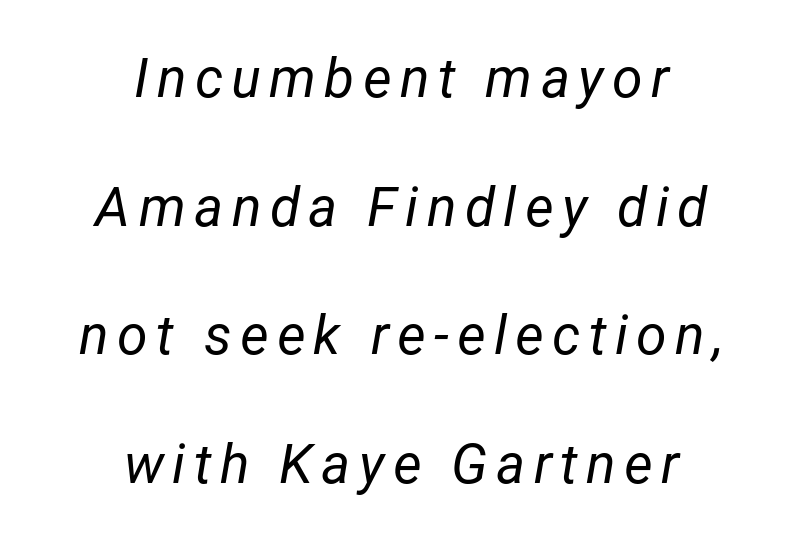
Q: Is the text bold? A: No.
Q: Is the text italic (slanted)? A: Yes, it leans right by about 12 degrees.
Q: Is the text underlined? A: No.
Q: How is the paragraph aligned? A: Centered.
Q: Is the spacing between lines tight, normal or loose? A: Loose.
Q: Width (condensed, normal, or wide)? A: Normal.
Q: Stroke contrast? A: Low.
Q: x-height? A: Medium.
Q: Monospaced? A: No.
